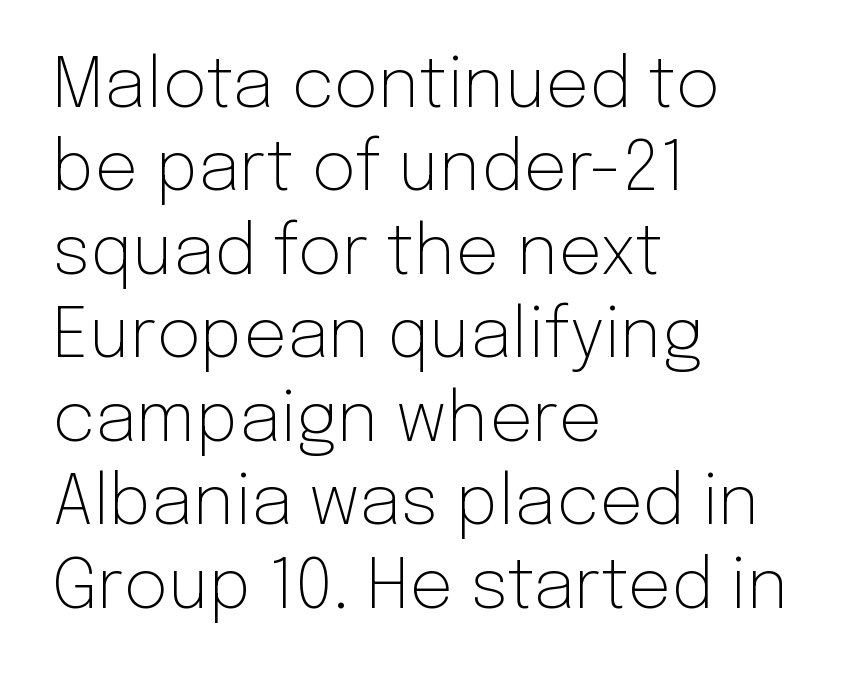
{"serif": "no", "italic": "no", "bold": "no", "weight": "light", "width": "normal", "stroke_contrast": "low", "x_height": "medium", "monospaced": "no", "underline": "no", "align": "left", "line_spacing_ratio": 1.21, "letter_spacing": "normal", "letter_spacing_em": 0.0, "glyph_px": 69}
